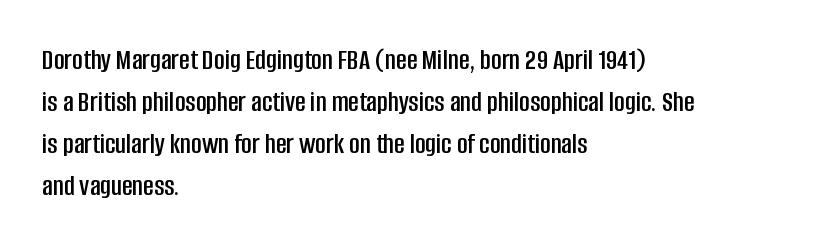
Type style note: lacks serifs. Baseline-to-baseline distance is the conventional proportion of letter height. This sample is left-justified, so line endings fall wherever the words run out. The letters stand straight up with perfectly vertical stems. No extra tracking has been applied to these lines. These lines are rendered in a variable-pitch font.
